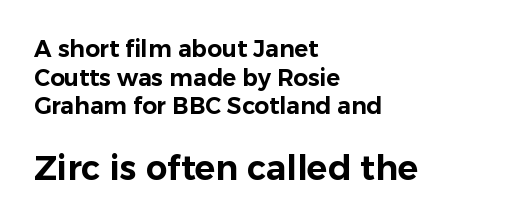
Type size steps up from the first block to the second. Is the letter spacing exaggerated? No — it looks like the ordinary default. I'd call this a sans setting — the letters go barefoot. The words here are not underlined. A classic flush-left, rag-right setting is used for this passage. A typesetter would mark this as roman, not italic.
